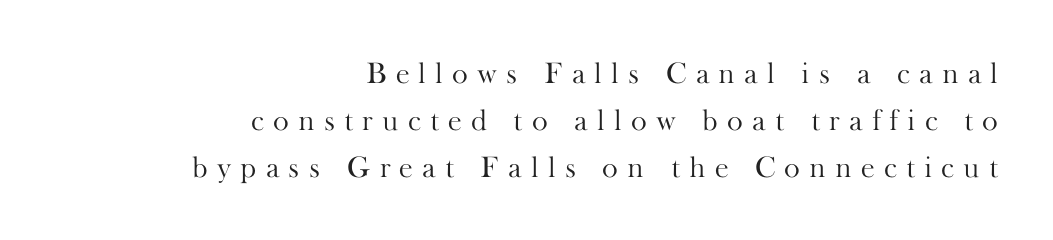
{"serif": "yes", "italic": "no", "bold": "no", "weight": "light", "width": "normal", "stroke_contrast": "high", "x_height": "small", "monospaced": "no", "underline": "no", "align": "right", "line_spacing": "normal", "line_spacing_ratio": 1.57, "letter_spacing": "wide", "letter_spacing_em": 0.31, "glyph_px": 30}
